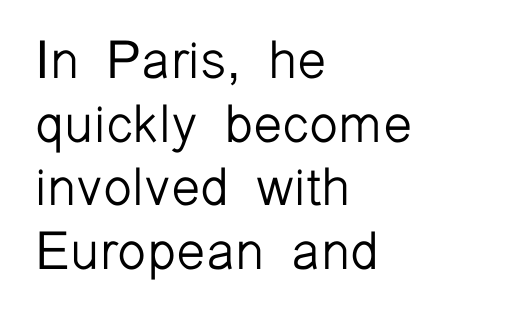
The horizontal fit of the characters is conventional and even. You could not count columns in this text — the font is proportionally spaced. Observe the absence of serifs on each vertical stroke in this sample. Think standard paragraph weight, or any step lighter than that. In terms of posture, this sample is upright. Leftover space on each line is placed entirely after the last word.
